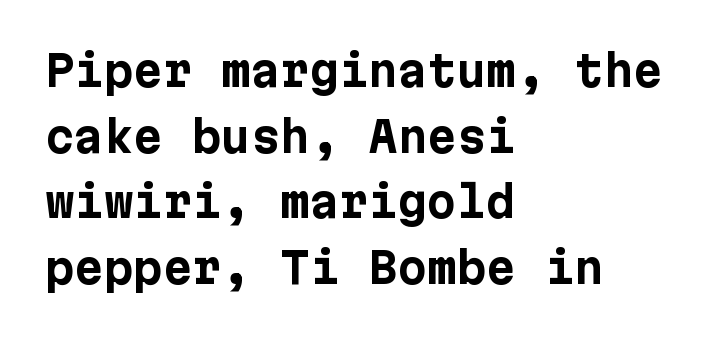
The image shows 42 px bold sans-serif type, upright; set left-aligned, normal line spacing (1.56x), normal letter spacing, not underlined; low stroke contrast and a medium x-height.
